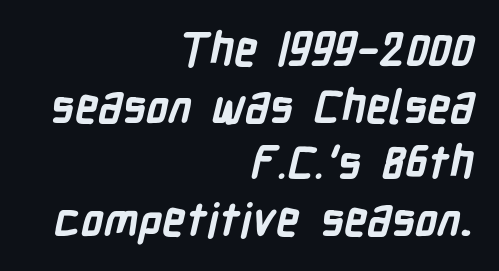
Q: Is the text bold? A: Yes.
Q: Is the typeface a serif or a sans-serif typeface? A: Sans-serif.
Q: Is the text underlined? A: No.
Q: How is the paragraph aligned? A: Right-aligned.
Q: Is the spacing between letters normal or unusually wide? A: Normal.
Q: Width (condensed, normal, or wide)? A: Condensed.
Q: Stroke contrast? A: Low.
Q: x-height? A: Medium.
Q: Monospaced? A: No.
